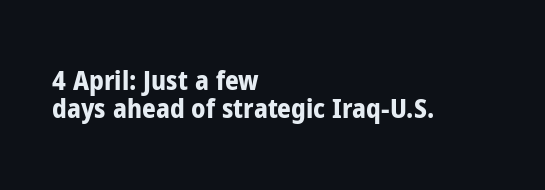
Q: Is the text bold? A: Yes.
Q: Is the text italic (slanted)? A: No, it is upright.
Q: Is the text underlined? A: No.
Q: How is the paragraph aligned? A: Left-aligned.
Q: Is the spacing between letters normal or unusually wide? A: Normal.
Q: Is the spacing between lines tight, normal or loose? A: Tight.
